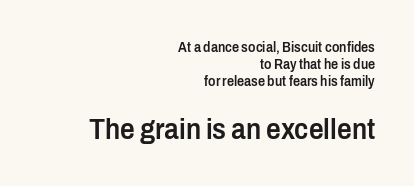
Q: Is the text bold? A: Semi-bold.
Q: Is the text italic (slanted)? A: No, it is upright.
Q: Is the typeface a serif or a sans-serif typeface? A: Sans-serif.
Q: Is the text underlined? A: No.
Q: How is the paragraph aligned? A: Right-aligned.
Q: Is the spacing between letters normal or unusually wide? A: Normal.
Q: Which block of text is set in a larger size, the first (top) or the second (bottom)? A: The second (bottom) one.
Q: Width (condensed, normal, or wide)? A: Condensed.
Q: Stroke contrast? A: Low.
Q: x-height? A: Medium.
Q: Monospaced? A: No.
